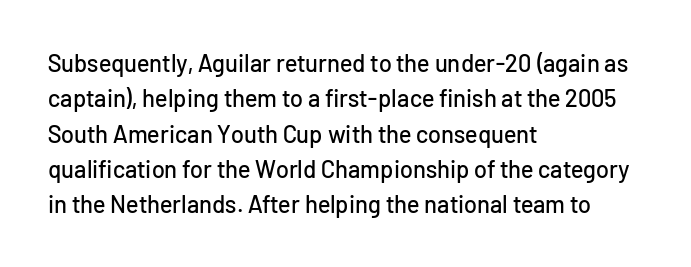
The image shows 24 px text type, upright; set left-aligned, normal line spacing (1.47x), normal letter spacing, not underlined.
